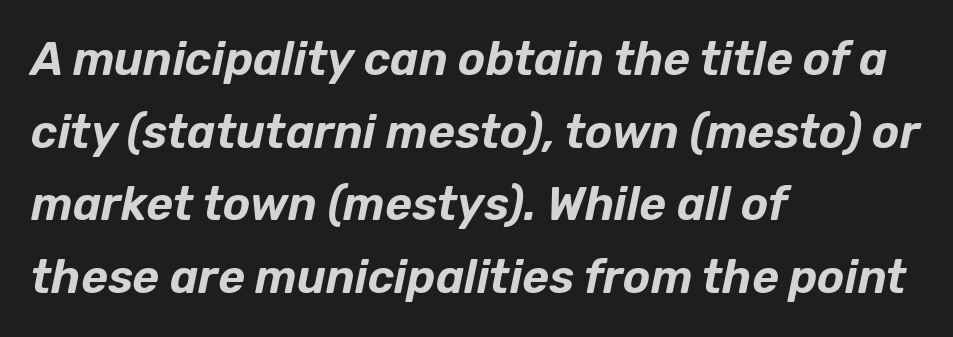
The image shows 46 px text type, italic (leaning right); set left-aligned, normal line spacing (1.58x), normal letter spacing, not underlined; low stroke contrast and a medium x-height.
